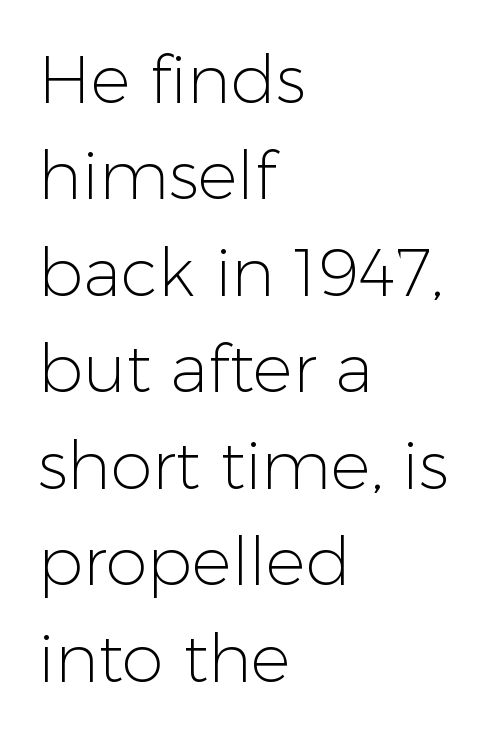
Q: Is the text bold? A: No.
Q: Is the text italic (slanted)? A: No, it is upright.
Q: Is the typeface a serif or a sans-serif typeface? A: Sans-serif.
Q: Is the text underlined? A: No.
Q: How is the paragraph aligned? A: Left-aligned.
Q: Is the spacing between letters normal or unusually wide? A: Normal.
Q: Is the spacing between lines tight, normal or loose? A: Normal.
Q: Width (condensed, normal, or wide)? A: Normal.
Q: Stroke contrast? A: Low.
Q: x-height? A: Medium.
Q: Monospaced? A: No.
